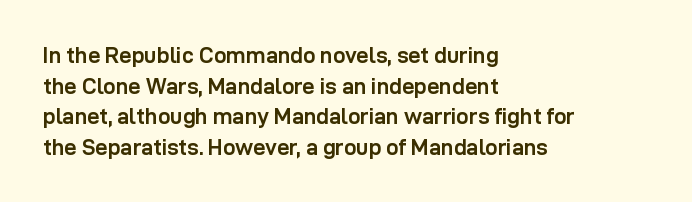
If you drew a line through each stem, it would be perfectly vertical. A normal amount of white space separates one row of letters from the next. Unmarked baselines from the first word to the last. Pretty heavy lettering here — definitely bold. The paragraph has a hard left edge and a soft right edge. These lines keep a tight, regular rhythm from letter to letter.
